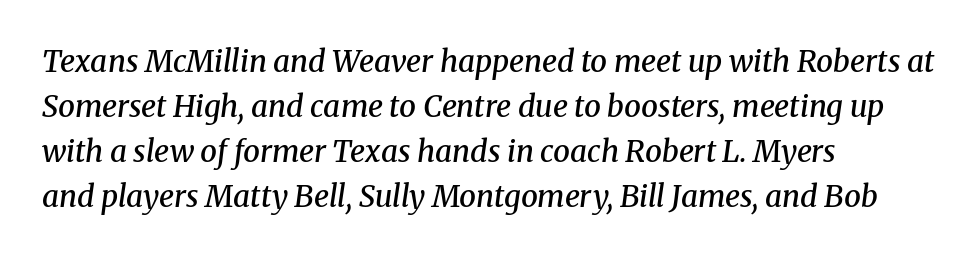
The image shows 30 px semibold serif type, italic (leaning right); set left-aligned, normal line spacing (1.5x), normal letter spacing, not underlined; medium stroke contrast and a medium x-height.
